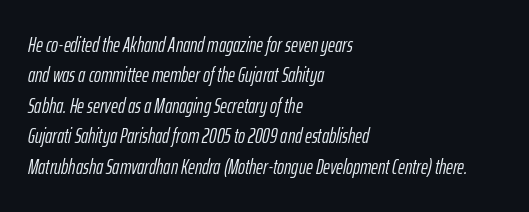
A typesetter would call this zero additional tracking. The gap between lines stays unmarked. The weight tops out at a normal text grade. The block of text has a typical density, with ordinary space between rows. Yep, that's italic — everything's leaning. Visually the block forms a straight wall on the left and a jagged coastline on the right.
